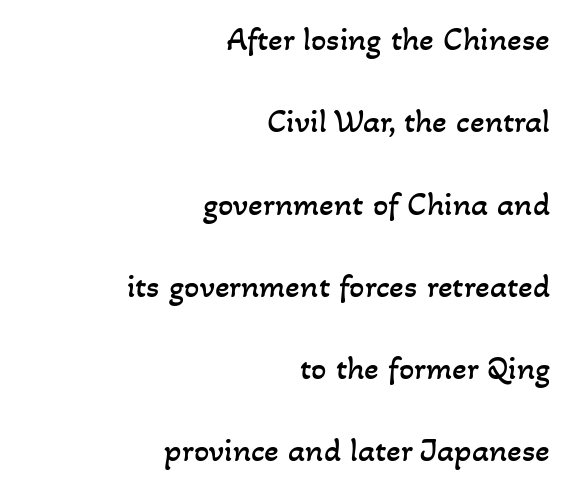
The image shows 34 px regular-weight type; set right-aligned, loose line spacing (2.42x), normal letter spacing, not underlined; low stroke contrast and a small x-height.
